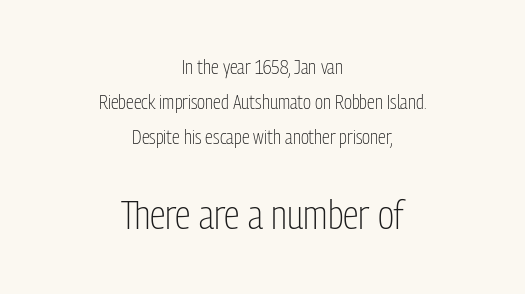
The image shows 40 px light, condensed sans-serif type, upright; set centered, line spacing 1.74x, normal letter spacing, not underlined; the second (bottom) block is 2.0x larger; low stroke contrast and a medium x-height.
